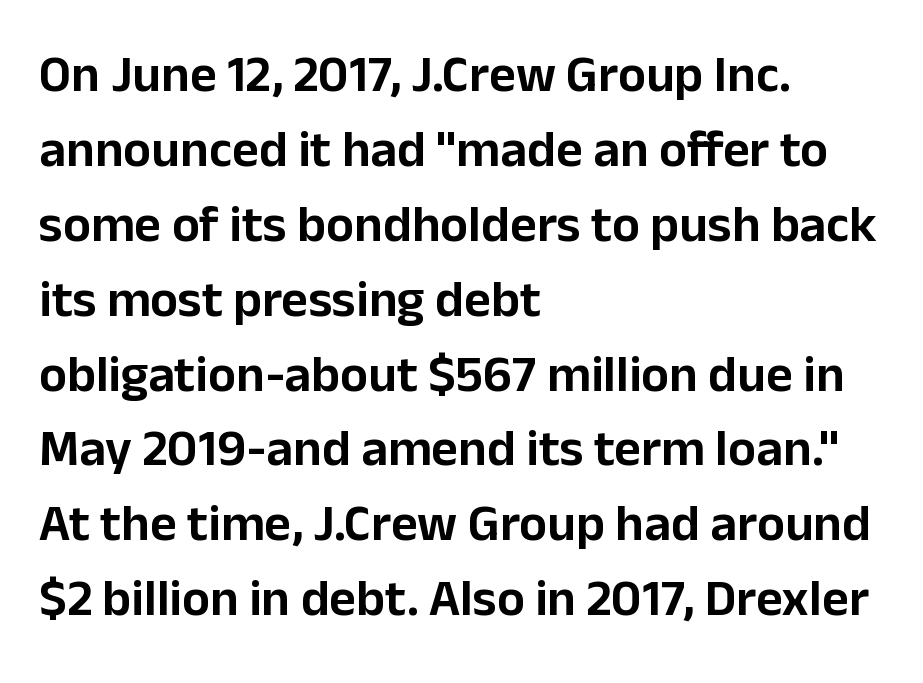
Q: Is the text italic (slanted)? A: No, it is upright.
Q: Is the typeface a serif or a sans-serif typeface? A: Sans-serif.
Q: Is the text underlined? A: No.
Q: How is the paragraph aligned? A: Left-aligned.
Q: Is the spacing between letters normal or unusually wide? A: Normal.
Q: Is the spacing between lines tight, normal or loose? A: Normal.
Q: Width (condensed, normal, or wide)? A: Normal.
Q: Stroke contrast? A: Low.
Q: x-height? A: Medium.
Q: Monospaced? A: No.
